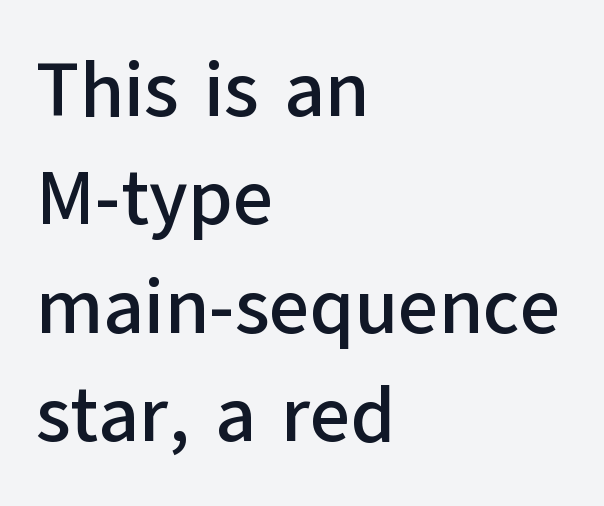
{"serif": "no", "italic": "no", "width": "normal", "stroke_contrast": "low", "x_height": "medium", "monospaced": "no", "underline": "no", "align": "left", "line_spacing": "normal", "line_spacing_ratio": 1.39, "letter_spacing": "normal", "letter_spacing_em": 0.0, "glyph_px": 78}
